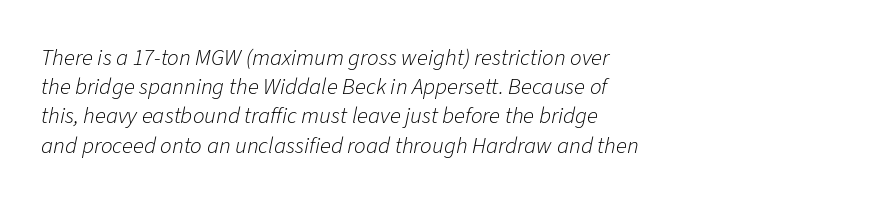
The image shows 23 px text type, italic (leaning right); set left-aligned, normal line spacing (1.27x), normal letter spacing, not underlined.
